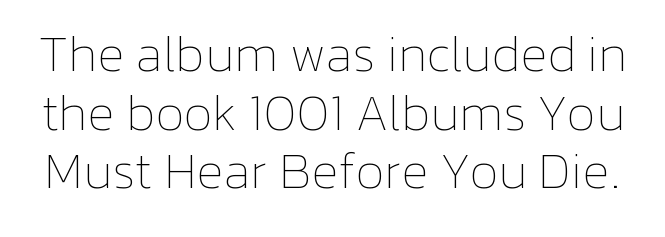
{"italic": "no", "bold": "no", "weight": "thin", "width": "normal", "stroke_contrast": "low", "x_height": "medium", "monospaced": "no", "underline": "no", "line_spacing": "tight", "line_spacing_ratio": 1.15, "letter_spacing": "normal", "letter_spacing_em": 0.0, "glyph_px": 51}
